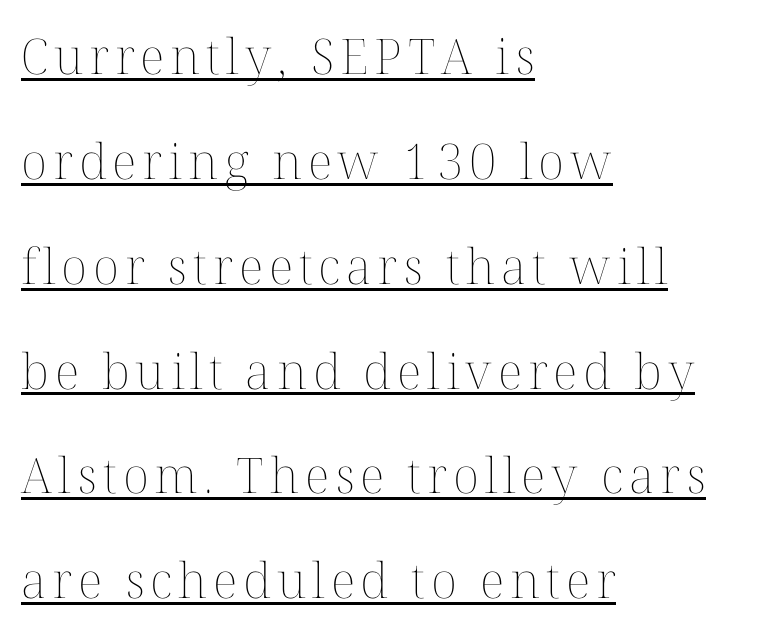
The image shows 49 px thin type, upright; set left-aligned, loose line spacing (2.14x), underlined; medium stroke contrast and a medium x-height.
